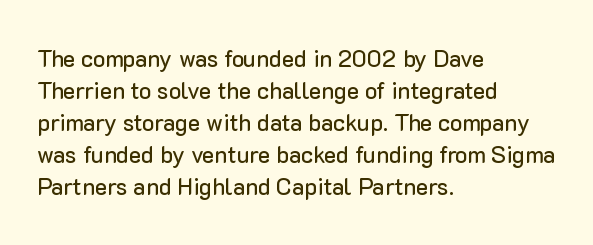
The image shows 23 px text type, upright; set left-aligned, normal line spacing (1.39x), normal letter spacing, not underlined.
